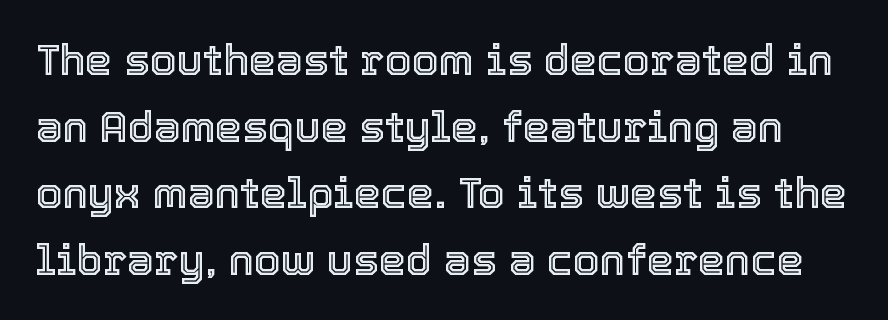
The image shows 43 px text type, upright; set normal line spacing (1.55x), normal letter spacing, not underlined; a medium x-height.
